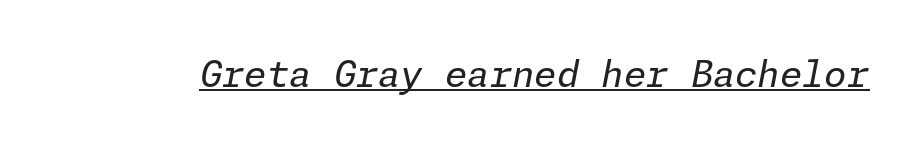
Inter-character spacing is left at the font's built-in metrics. A continuous stroke trails under the words, as in a hyperlink. Notice how the stems are inclined rather than vertical — that's the hallmark of italics. The typeface has the unassuming heft of standard copy or less.
